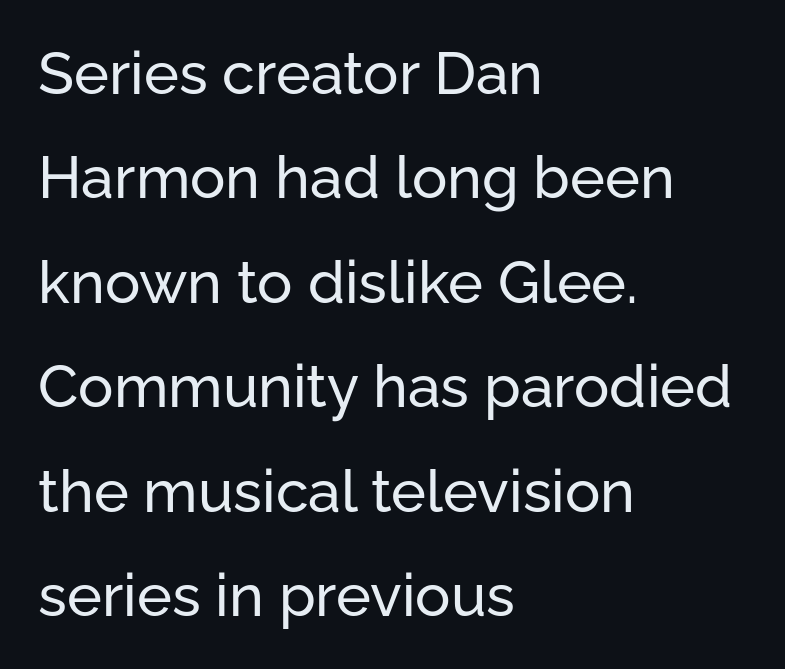
Nope, no serifs anywhere on these letters. What stands out about the letter spacing? Nothing — it is the standard amount. The lines are quadded left. The typography opts for an upright posture over an oblique one. Unmarked baselines from the first word to the last. Is this a fixed-width face? No — the glyphs have proportional, varying widths.
